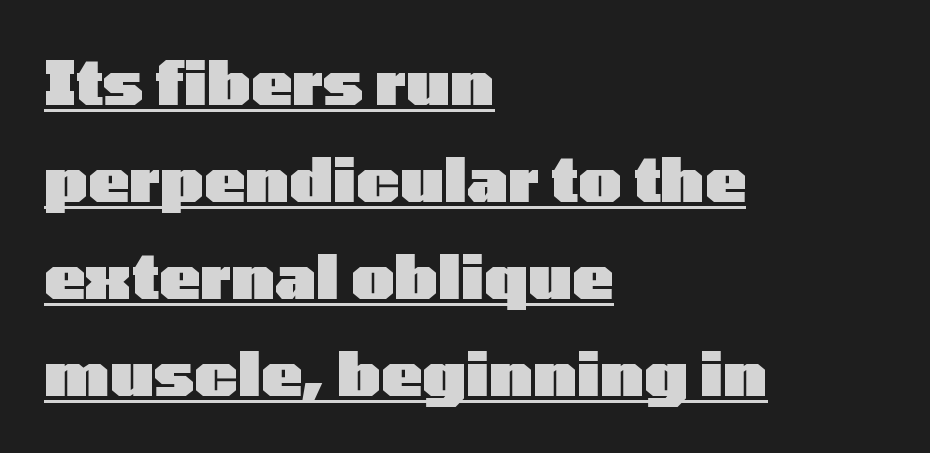
The image shows 61 px heavy, wide sans-serif type, upright; set left-aligned, normal line spacing (1.59x), normal letter spacing, underlined; low stroke contrast and a medium x-height.
